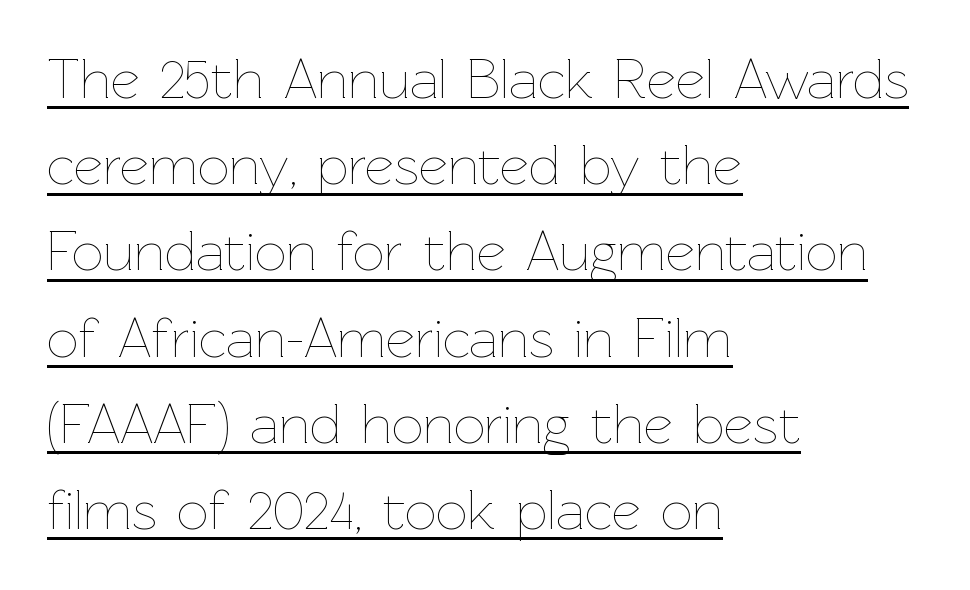
{"italic": "no", "bold": "no", "weight": "thin", "width": "normal", "stroke_contrast": "low", "x_height": "medium", "monospaced": "no", "underline": "yes", "align": "left", "line_spacing": "normal", "line_spacing_ratio": 1.54, "letter_spacing": "normal", "letter_spacing_em": 0.0, "glyph_px": 56}
